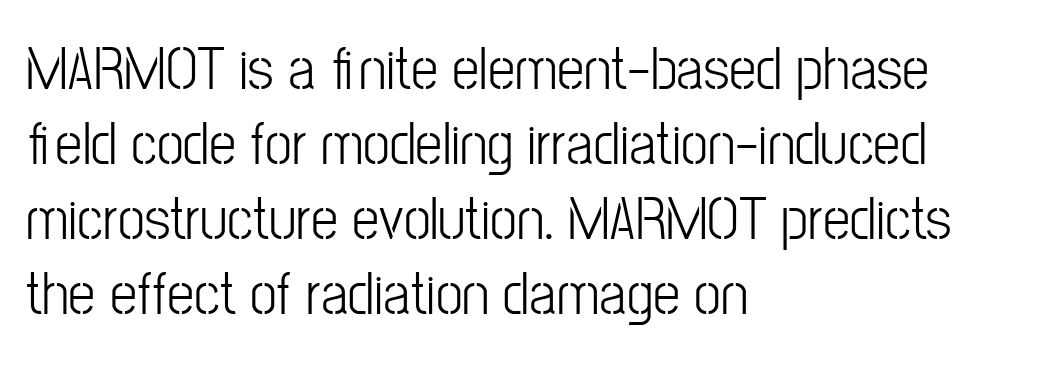
Serif or sans? Sans — the stroke terminals are bare. Do the characters align in a grid? No, the font is proportional. The passage shown is not bold in any degree. The rendering anchors every line to the left-hand side. The type is set solid horizontally, with unmodified tracking. Anything drawn beneath the words? Only blank space.
